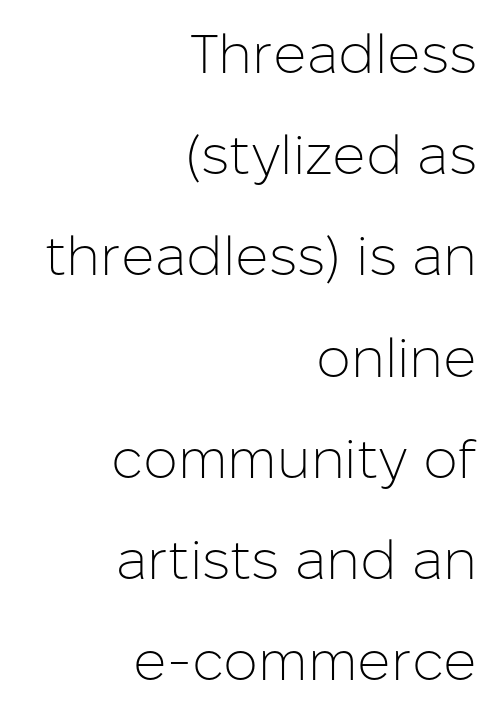
{"serif": "no", "italic": "no", "bold": "no", "weight": "light", "width": "normal", "stroke_contrast": "low", "x_height": "medium", "monospaced": "no", "underline": "no", "align": "right", "line_spacing_ratio": 1.84, "letter_spacing": "normal", "letter_spacing_em": 0.0, "glyph_px": 55}
